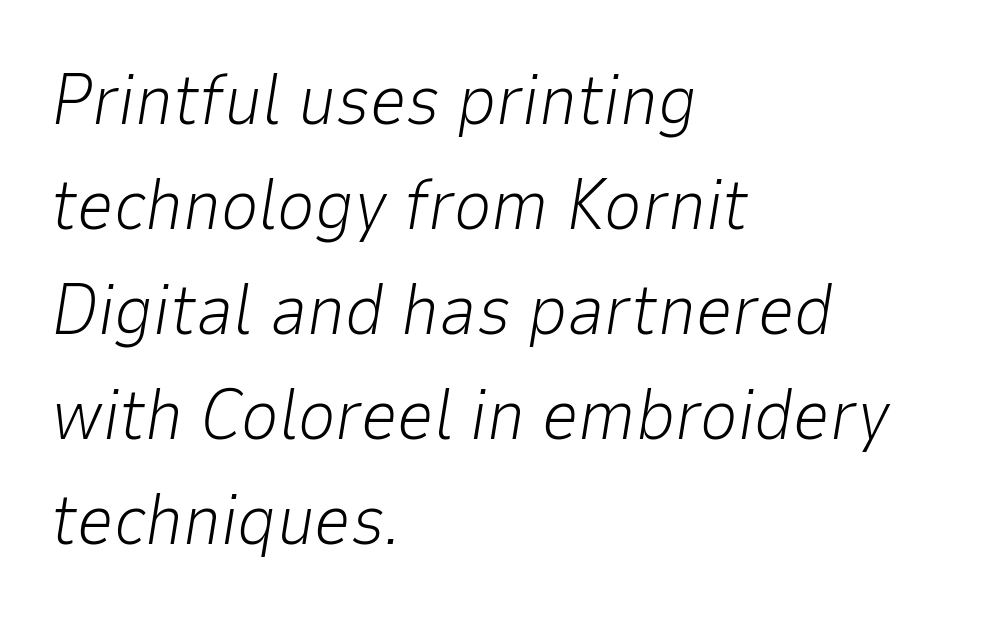
{"italic": "yes", "lean": "right", "slant_degrees": 9, "bold": "no", "weight": "light", "width": "normal", "stroke_contrast": "low", "x_height": "medium", "monospaced": "no", "underline": "no", "align": "left", "line_spacing": "normal", "line_spacing_ratio": 1.46, "letter_spacing": "normal", "letter_spacing_em": 0.0, "glyph_px": 72}
